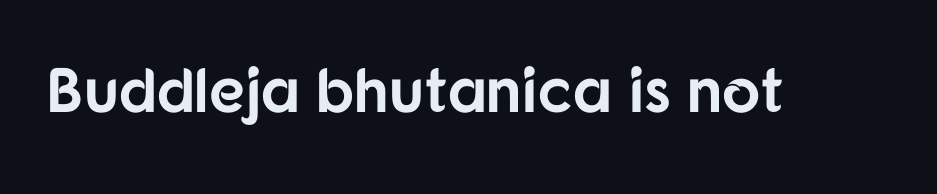
The image shows 63 px bold sans-serif type, upright; set normal letter spacing, not underlined; low stroke contrast and a medium x-height.
